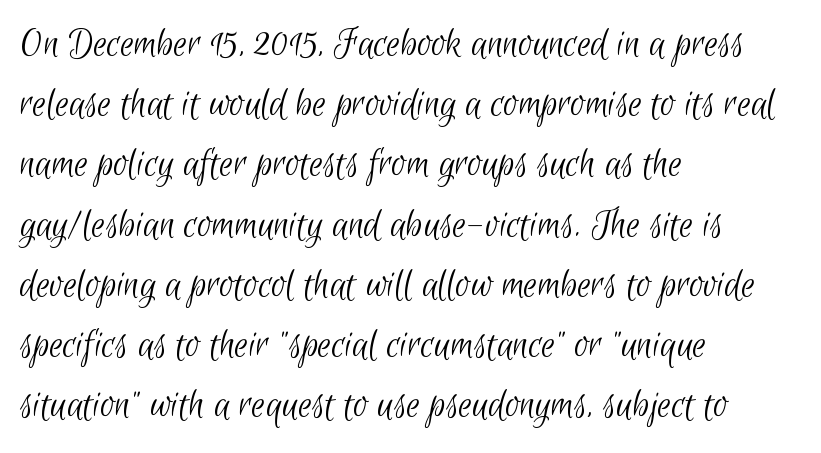
Q: Is the text bold? A: No.
Q: Is the typeface a serif or a sans-serif typeface? A: Sans-serif.
Q: Is the text underlined? A: No.
Q: How is the paragraph aligned? A: Left-aligned.
Q: Is the spacing between letters normal or unusually wide? A: Normal.
Q: Is the spacing between lines tight, normal or loose? A: Normal.
Q: Width (condensed, normal, or wide)? A: Condensed.
Q: Stroke contrast? A: Low.
Q: x-height? A: Small.
Q: Monospaced? A: No.
